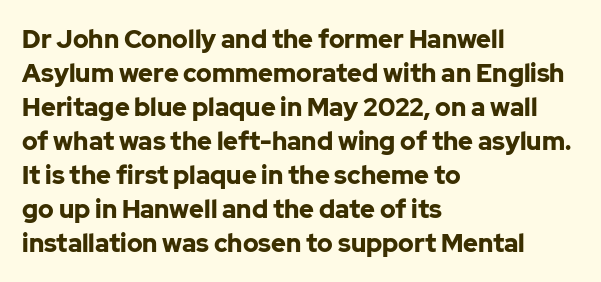
{"italic": "no", "bold": "yes", "underline": "no", "align": "left", "line_spacing": "normal", "line_spacing_ratio": 1.36, "letter_spacing": "normal", "letter_spacing_em": 0.0, "glyph_px": 25}
